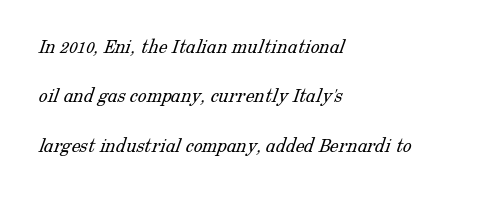
If you drew a ruler down the left edge, every line would touch it. Has an underline been added? It has not. Compared with a typical body face, this is equally light or lighter still. Is the letter spacing exaggerated? No — it looks like the ordinary default.
